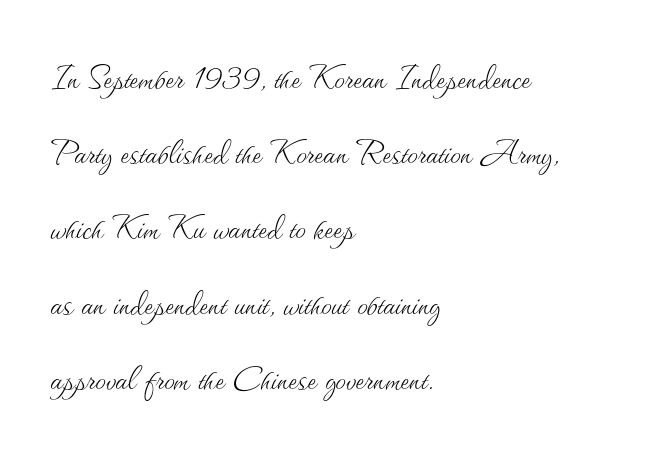
Q: Is the text bold? A: No.
Q: Is the text italic (slanted)? A: Yes.
Q: Is the text underlined? A: No.
Q: How is the paragraph aligned? A: Left-aligned.
Q: Is the spacing between letters normal or unusually wide? A: Normal.
Q: Width (condensed, normal, or wide)? A: Normal.
Q: Stroke contrast? A: Medium.
Q: x-height? A: Small.
Q: Monospaced? A: No.
